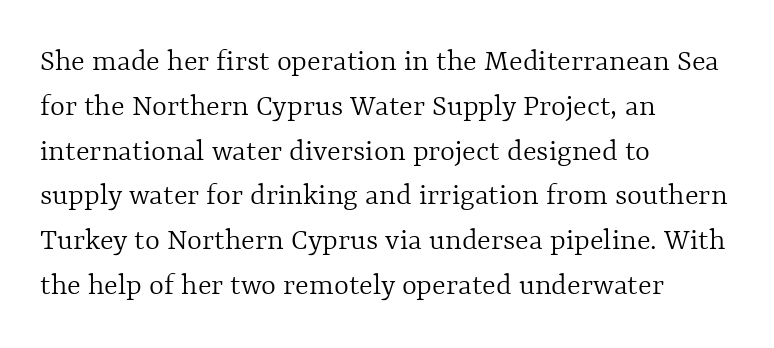
Q: Is the text bold? A: No.
Q: Is the text italic (slanted)? A: No, it is upright.
Q: Is the text underlined? A: No.
Q: How is the paragraph aligned? A: Left-aligned.
Q: Is the spacing between letters normal or unusually wide? A: Normal.
Q: Is the spacing between lines tight, normal or loose? A: Normal.
Q: Width (condensed, normal, or wide)? A: Normal.
Q: x-height? A: Medium.
Q: Monospaced? A: No.
